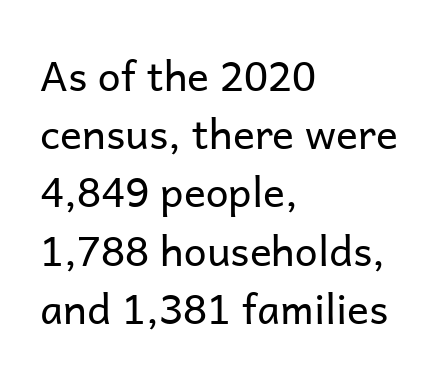
The image shows 41 px regular-weight sans-serif type, upright; set left-aligned, normal line spacing (1.42x), normal letter spacing, not underlined; low stroke contrast and a medium x-height.
